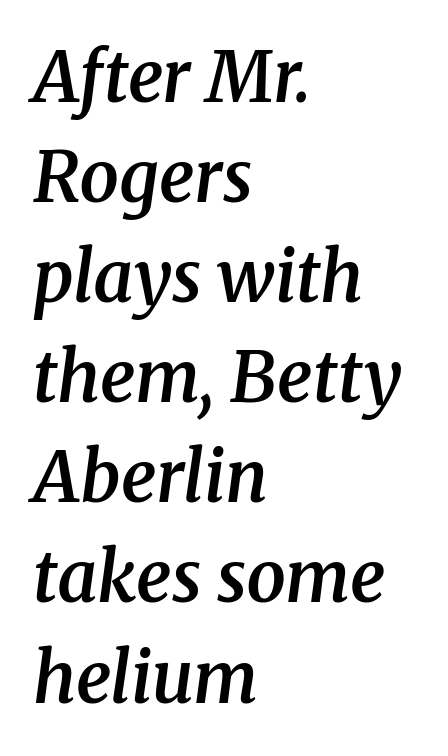
The image shows 70 px semibold serif type, italic (leaning right); set left-aligned, normal line spacing (1.43x), normal letter spacing, not underlined; medium stroke contrast and a medium x-height.
